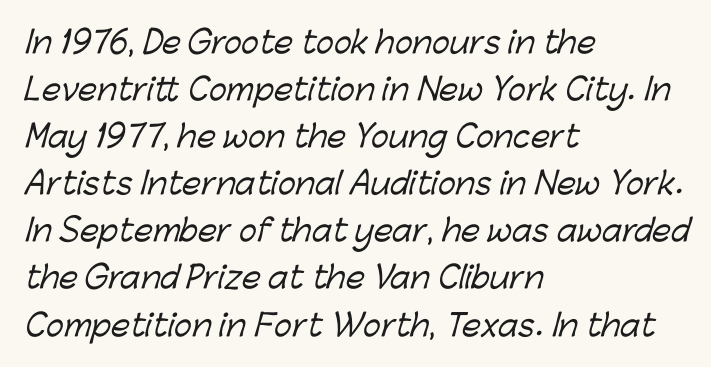
{"serif": "no", "width": "normal", "stroke_contrast": "low", "x_height": "medium", "monospaced": "no", "underline": "no", "align": "left", "line_spacing": "normal", "line_spacing_ratio": 1.57, "letter_spacing": "normal", "letter_spacing_em": 0.0, "glyph_px": 30}
